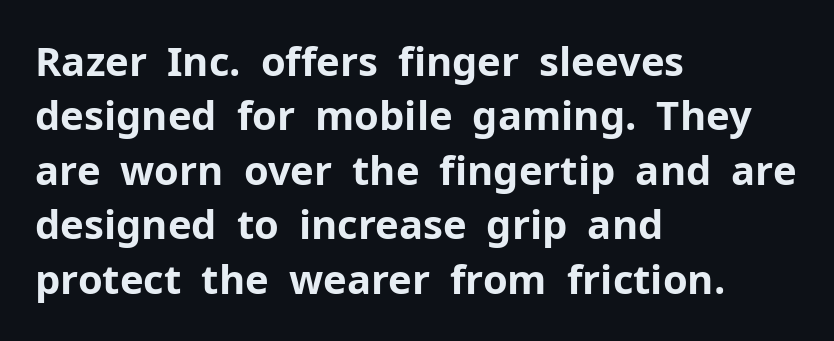
The paragraph has a hard left edge and a soft right edge. Here the glyphs are tracked normally, forming tight word shapes. Each letter keeps its own natural width here, so spacing adapts to shape. The typesetting leans heavy: a genuine bold. Does the type have serifs? No, each stem ends abruptly.
